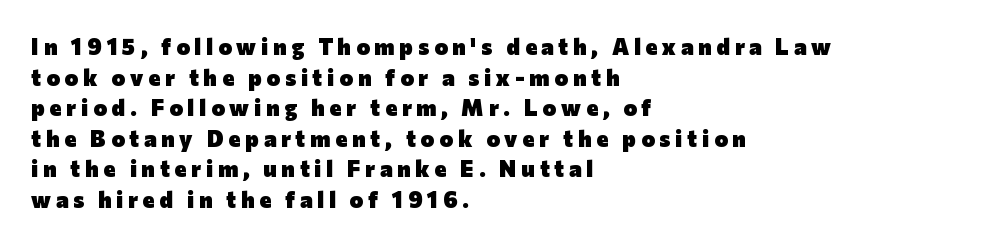
A typesetter would call this heavily tracked-out type. Type without underlining. Every letter is thick-stroked: bold, no question. Each new line begins a customary step beneath the previous one.
